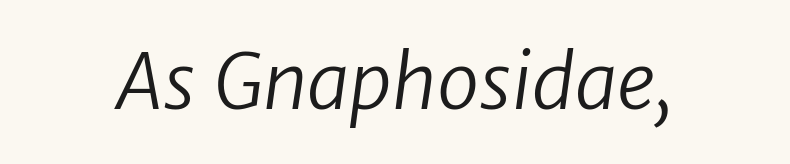
{"serif": "no", "bold": "no", "weight": "regular", "width": "normal", "stroke_contrast": "low", "x_height": "medium", "monospaced": "no", "underline": "no", "letter_spacing": "normal", "letter_spacing_em": 0.0, "glyph_px": 76}
